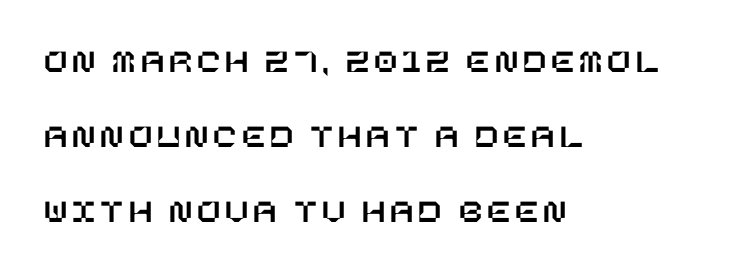
{"italic": "no", "width": "normal", "stroke_contrast": "low", "x_height": "large", "underline": "no", "align": "left", "line_spacing": "loose", "line_spacing_ratio": 2.2, "glyph_px": 34}
